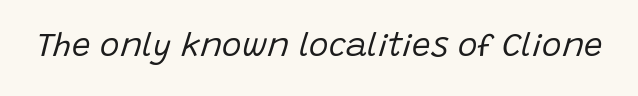
The image shows 33 px regular-weight type, italic (leaning right); set normal letter spacing, not underlined; low stroke contrast and a large x-height.
